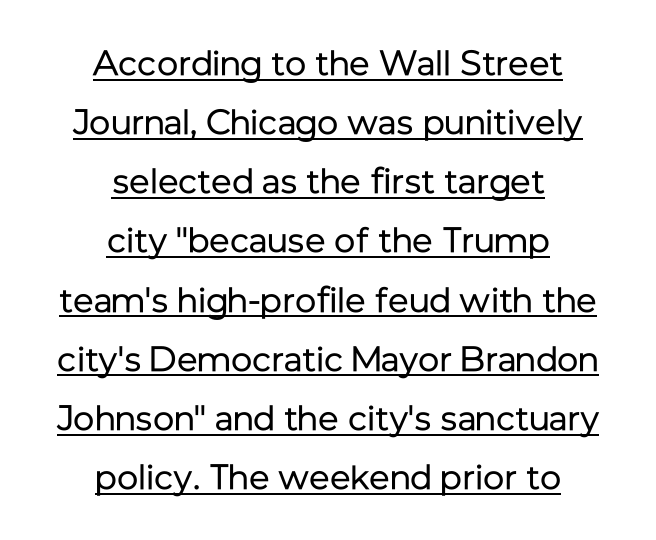
Serifs: no, the terminals of the letterforms are clean. This rendering leaves character spacing at its baseline value. These lines stack symmetrically, like a column narrowing and widening about its center. Has an underline been added? It has. No chunkiness to these letters — they're not bold. You could not count columns in this text — the font is proportionally spaced.
